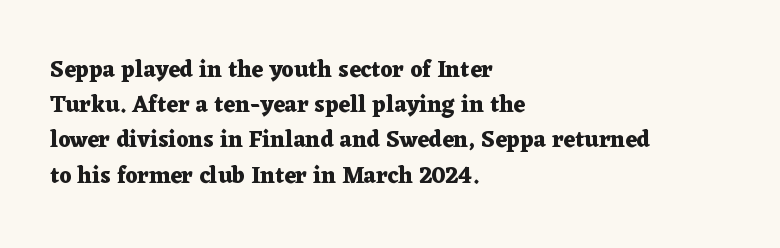
Each new line begins a customary step beneath the previous one. This rendering leaves character spacing at its baseline value. The lettering stays uniformly vertical, giving the passage a roman look. This rendering features lettering with no underline. A student would call this left alignment; a typographer would say flush left, rag right. Is the type bold? Yes — the strokes are clearly thick and heavy.
